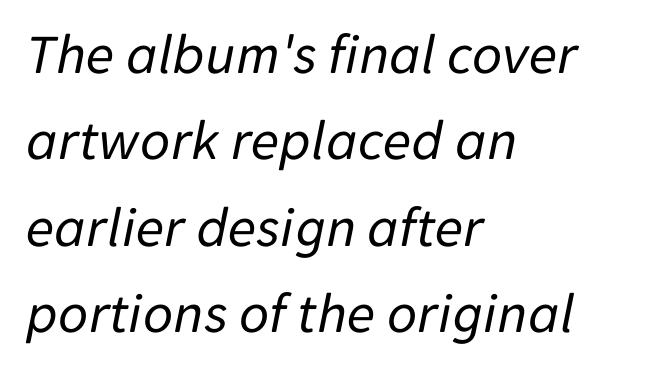
Q: Is the text bold? A: No.
Q: Is the text italic (slanted)? A: Yes, it leans right by about 11 degrees.
Q: Is the text underlined? A: No.
Q: How is the paragraph aligned? A: Left-aligned.
Q: Is the spacing between letters normal or unusually wide? A: Normal.
Q: Is the spacing between lines tight, normal or loose? A: Normal.
Q: Width (condensed, normal, or wide)? A: Normal.
Q: Stroke contrast? A: Low.
Q: x-height? A: Medium.
Q: Monospaced? A: No.
